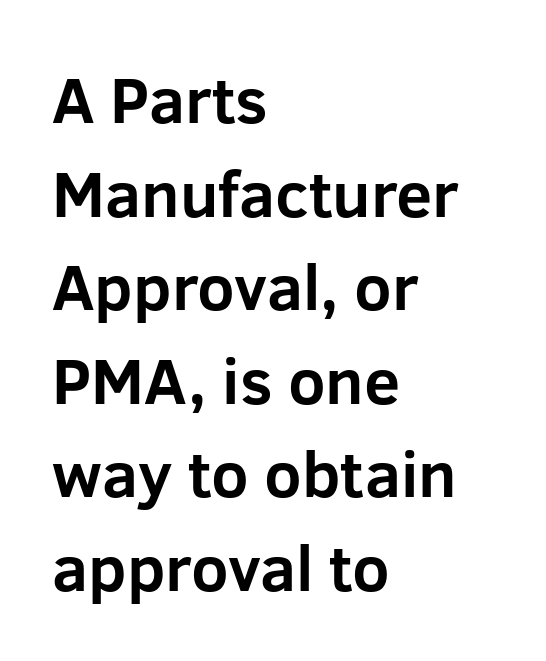
The image shows 65 px bold sans-serif type, upright; set left-aligned, normal line spacing (1.44x), normal letter spacing, not underlined; low stroke contrast and a medium x-height.
